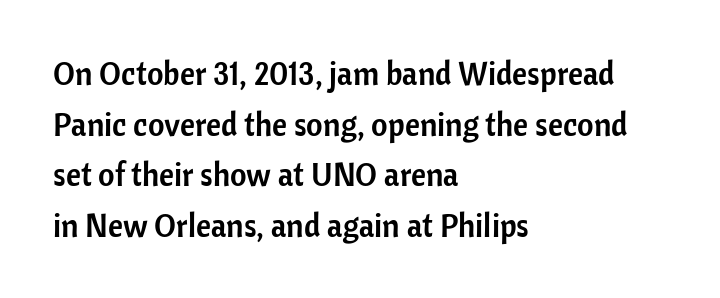
Q: Is the text italic (slanted)? A: No, it is upright.
Q: Is the typeface a serif or a sans-serif typeface? A: Sans-serif.
Q: Is the text underlined? A: No.
Q: How is the paragraph aligned? A: Left-aligned.
Q: Is the spacing between letters normal or unusually wide? A: Normal.
Q: Is the spacing between lines tight, normal or loose? A: Normal.
Q: Width (condensed, normal, or wide)? A: Normal.
Q: Stroke contrast? A: Low.
Q: x-height? A: Medium.
Q: Monospaced? A: No.
